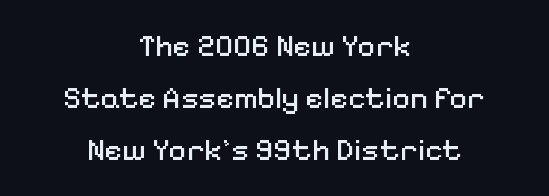
{"serif": "no", "italic": "no", "bold": "no", "weight": "regular", "width": "normal", "stroke_contrast": "medium", "x_height": "medium", "monospaced": "no", "underline": "no", "align": "center", "line_spacing": "normal", "line_spacing_ratio": 1.67, "letter_spacing": "normal", "letter_spacing_em": 0.0, "glyph_px": 31}
